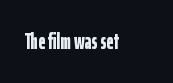
{"italic": "no", "bold": "yes", "underline": "no", "letter_spacing": "normal", "letter_spacing_em": 0.0, "glyph_px": 22}
